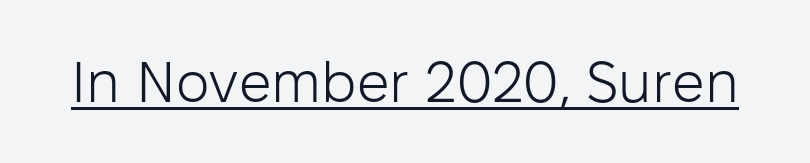
Q: Is the text bold? A: No.
Q: Is the text italic (slanted)? A: No, it is upright.
Q: Is the typeface a serif or a sans-serif typeface? A: Sans-serif.
Q: Is the text underlined? A: Yes.
Q: Is the spacing between letters normal or unusually wide? A: Normal.
Q: Width (condensed, normal, or wide)? A: Normal.
Q: Stroke contrast? A: Low.
Q: x-height? A: Medium.
Q: Monospaced? A: No.
